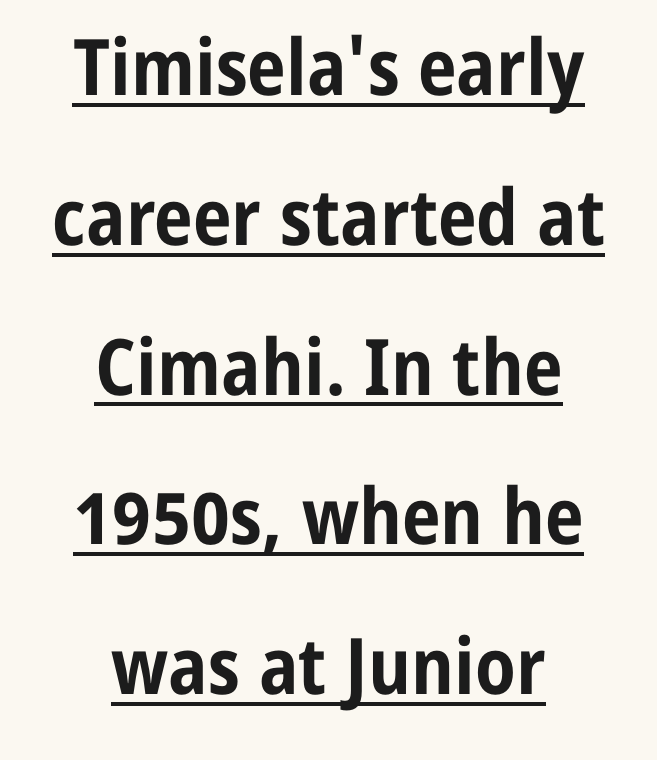
The image shows 78 px bold, condensed sans-serif type, upright; set centered, loose line spacing (1.92x), normal letter spacing, underlined; low stroke contrast and a medium x-height.
